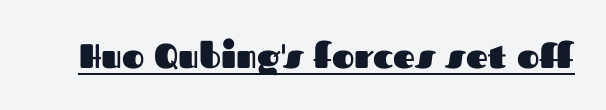
Q: Is the text bold? A: Yes.
Q: Is the text italic (slanted)? A: No, it is upright.
Q: Is the typeface a serif or a sans-serif typeface? A: Sans-serif.
Q: Is the text underlined? A: Yes.
Q: Is the spacing between letters normal or unusually wide? A: Normal.
Q: Width (condensed, normal, or wide)? A: Normal.
Q: Stroke contrast? A: Medium.
Q: x-height? A: Medium.
Q: Monospaced? A: No.
